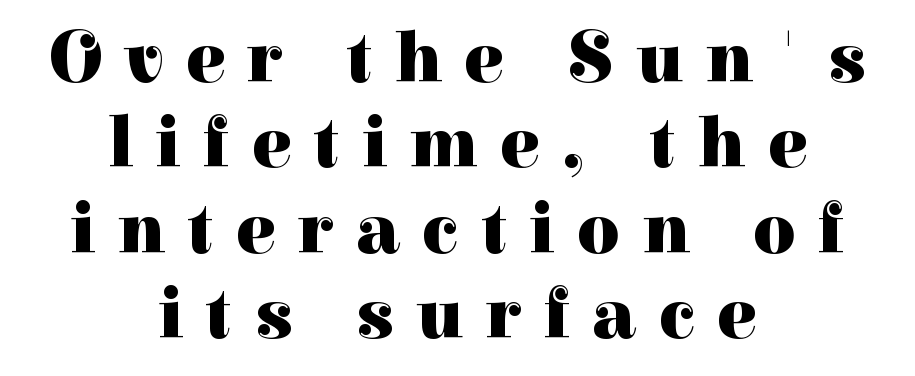
Q: Is the text bold? A: Yes.
Q: Is the text italic (slanted)? A: No, it is upright.
Q: Is the typeface a serif or a sans-serif typeface? A: Serif.
Q: Is the text underlined? A: No.
Q: How is the paragraph aligned? A: Centered.
Q: Is the spacing between letters normal or unusually wide? A: Unusually wide.
Q: Width (condensed, normal, or wide)? A: Normal.
Q: Stroke contrast? A: High.
Q: x-height? A: Medium.
Q: Monospaced? A: No.
